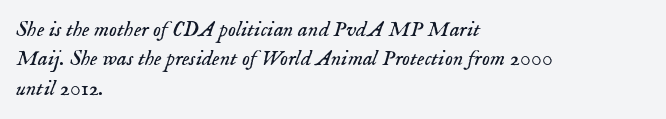
{"italic": "yes", "lean": "right", "slant_degrees": 18, "bold": "no", "underline": "no", "align": "left", "line_spacing": "normal", "line_spacing_ratio": 1.34, "letter_spacing": "normal", "letter_spacing_em": 0.0, "glyph_px": 22}
